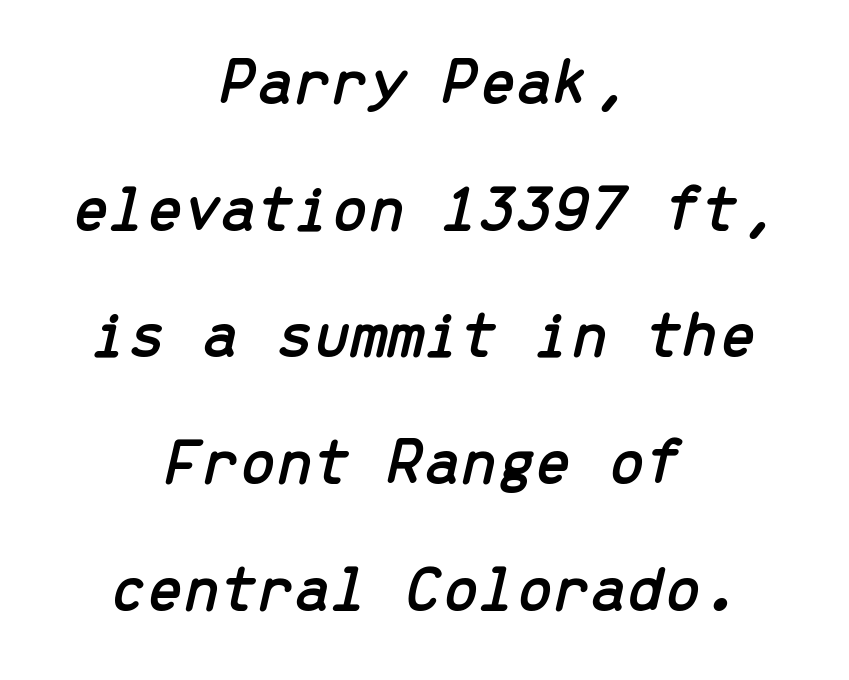
Just letters on the line, the space beneath them empty. Does the copy run flush right? No — it is centered line by line. How would I describe the line gaps? Wide and relaxed. The rendering keeps characters at their native spacing. Note the uniform advance width — an 'i' takes as much space as an 'm'. Italic? Definitely — the glyphs are oblique.
